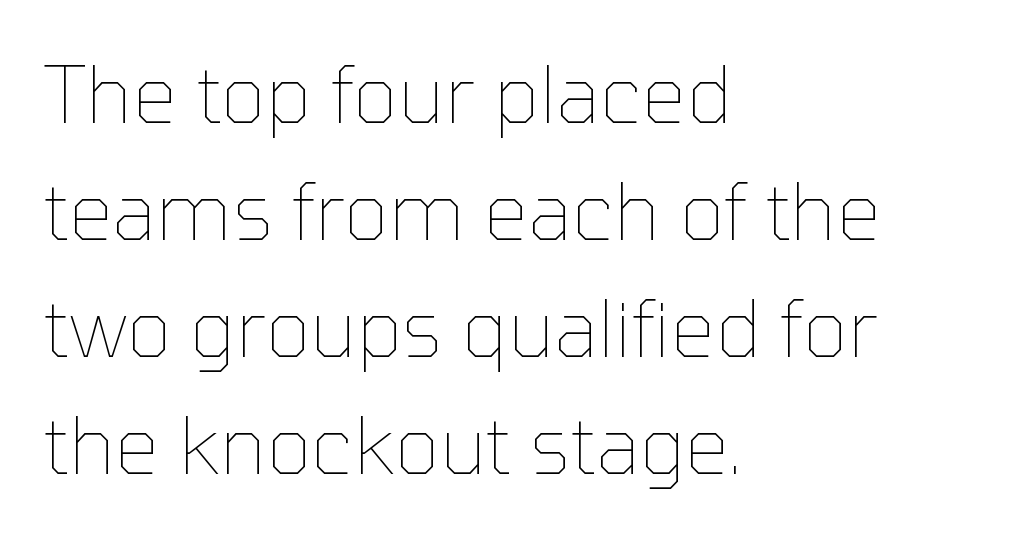
The image shows 79 px thin type, upright; set left-aligned, normal line spacing (1.48x), normal letter spacing, not underlined; low stroke contrast and a medium x-height.
